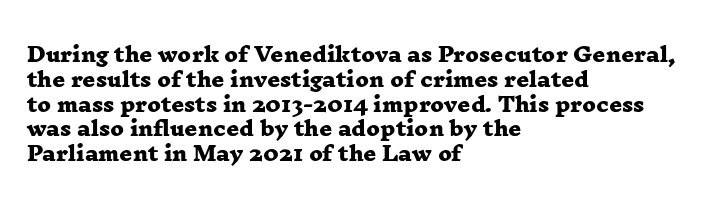
Caption: standard tracking, unaltered. Descenders hang freely into open space. Caption: multi-line text, flush left, ragged right. Chunky letters — that's bold for sure.
